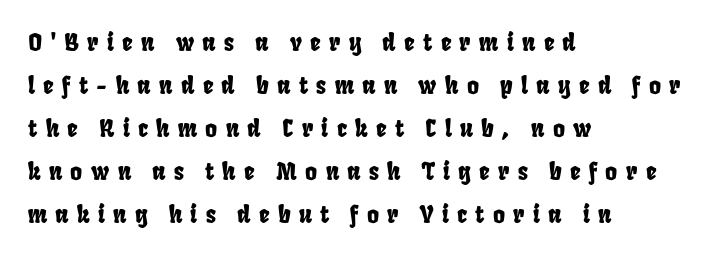
Q: Is the text underlined? A: No.
Q: How is the paragraph aligned? A: Left-aligned.
Q: Is the spacing between letters normal or unusually wide? A: Unusually wide.
